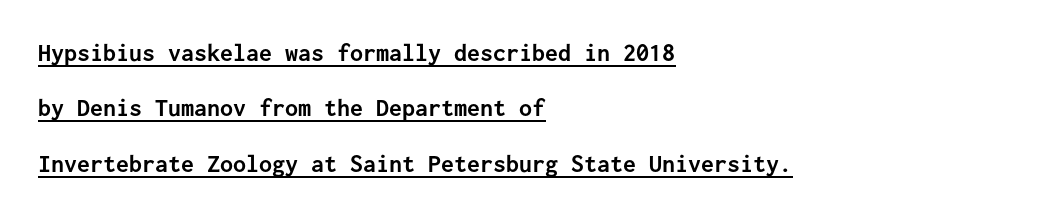
Vertical spacing — loose. Does extra space separate the letters? No, they use regular spacing. Does the copy run flush right? No — it runs flush left. Typographic density is high because the face is bold.
